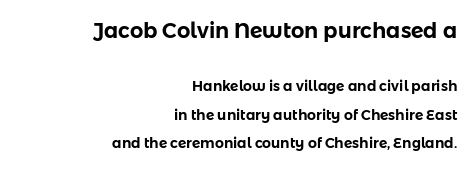
Q: Is the text italic (slanted)? A: No, it is upright.
Q: Is the text underlined? A: No.
Q: How is the paragraph aligned? A: Right-aligned.
Q: Is the spacing between letters normal or unusually wide? A: Normal.
Q: Is the spacing between lines tight, normal or loose? A: Loose.
Q: Which block of text is set in a larger size, the first (top) or the second (bottom)? A: The first (top) one.
